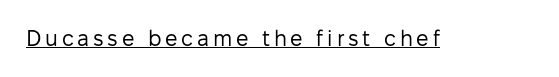
The image shows 22 px text type, upright; set underlined.
